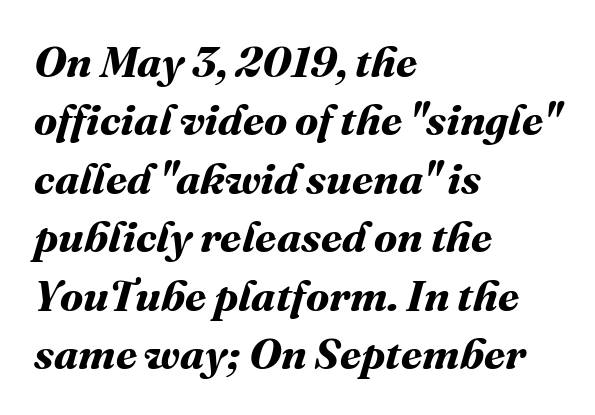
The image shows 43 px bold type; set left-aligned, normal line spacing (1.36x), normal letter spacing, not underlined; medium stroke contrast and a medium x-height.
